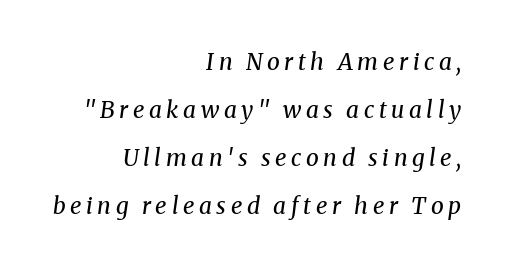
The image shows 23 px text type, italic (leaning right); set right-aligned, loose line spacing (2.09x), unusually wide letter spacing (+0.2 em), not underlined.
